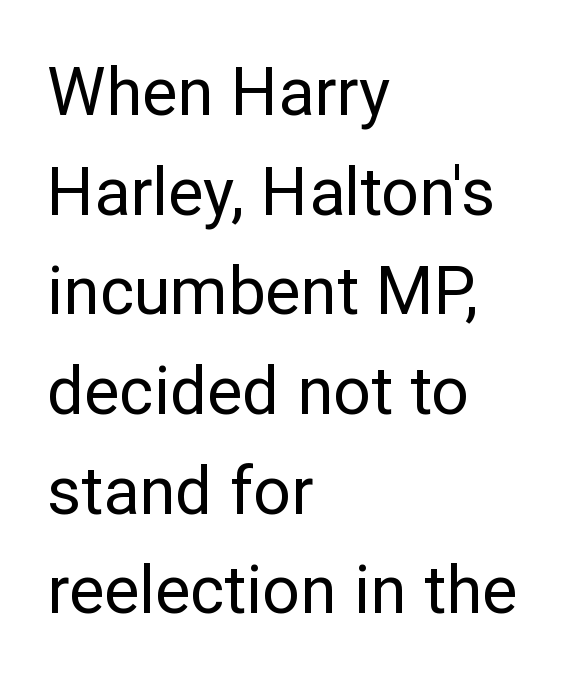
Teacher's note: observe the even left margin — that is flush-left alignment. The letters look calm and open, with moderate or lighter stems. Look at the tracking — it's just the regular setting, nothing added. The passage shown is typeset with a sans-serif family. This is roman type, the default non-slanted kind. Horizontal bands of white between lines are of average thickness.
